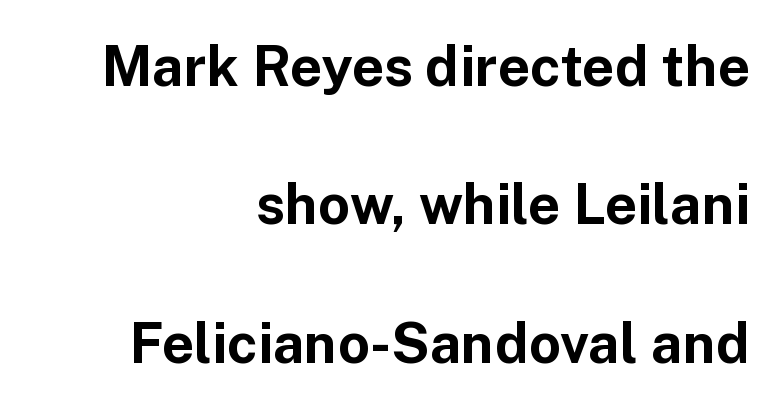
Q: Is the text bold? A: Yes.
Q: Is the text italic (slanted)? A: No, it is upright.
Q: Is the typeface a serif or a sans-serif typeface? A: Sans-serif.
Q: Is the text underlined? A: No.
Q: How is the paragraph aligned? A: Right-aligned.
Q: Is the spacing between letters normal or unusually wide? A: Normal.
Q: Is the spacing between lines tight, normal or loose? A: Loose.
Q: Width (condensed, normal, or wide)? A: Normal.
Q: Stroke contrast? A: Low.
Q: x-height? A: Medium.
Q: Monospaced? A: No.
